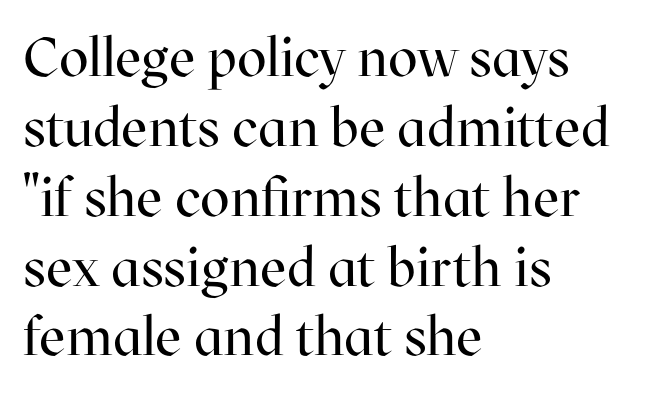
{"serif": "yes", "italic": "no", "bold": "no", "weight": "regular", "width": "normal", "stroke_contrast": "high", "x_height": "medium", "monospaced": "no", "underline": "no", "align": "left", "line_spacing": "normal", "line_spacing_ratio": 1.27, "letter_spacing": "normal", "letter_spacing_em": 0.0, "glyph_px": 55}
